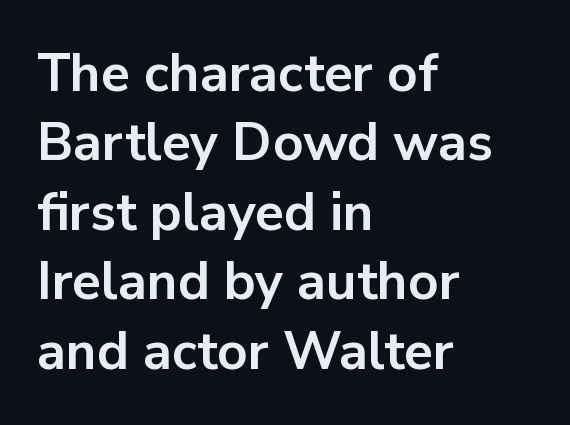
The image shows 53 px bold sans-serif type, upright; set left-aligned, normal line spacing (1.31x), normal letter spacing, not underlined; low stroke contrast and a medium x-height.
